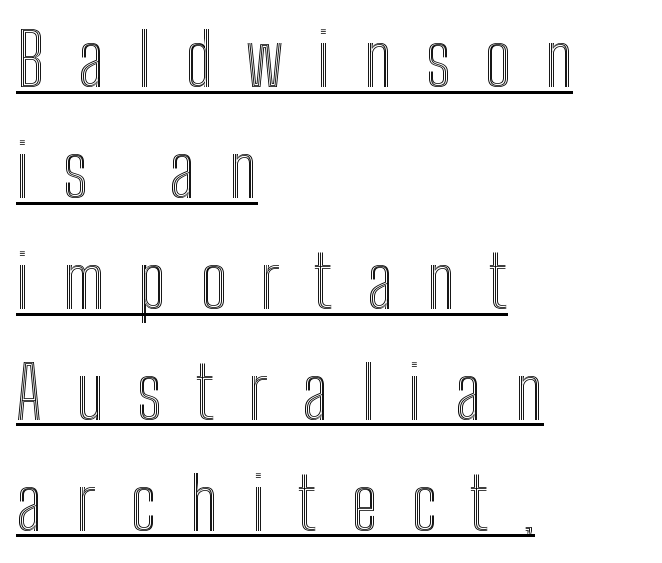
The image shows 72 px condensed type, upright; set left-aligned, normal line spacing (1.54x), unusually wide letter spacing (+0.47 em), underlined; a medium x-height.
